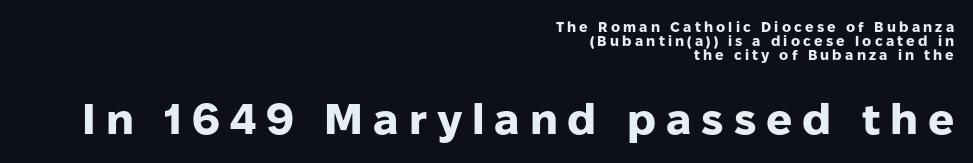
{"serif": "no", "italic": "no", "bold": "yes", "weight": "heavy", "width": "normal", "stroke_contrast": "low", "x_height": "medium", "monospaced": "no", "underline": "no", "align": "right", "line_spacing": "tight", "line_spacing_ratio": 1.0, "letter_spacing": "wide", "letter_spacing_em": 0.23, "larger_block": "second", "size_ratio": 3.07, "glyph_px": 43}
